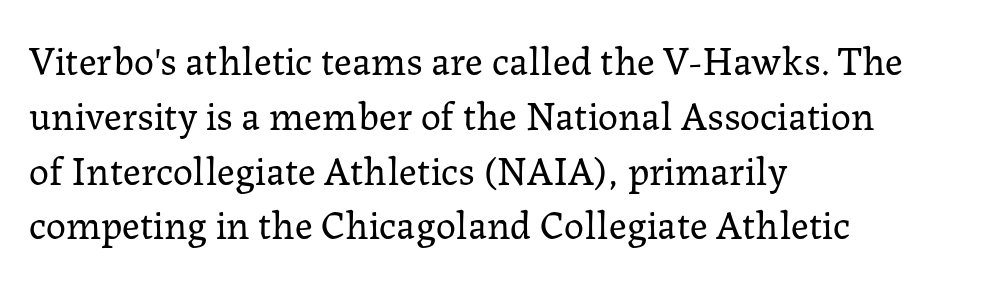
The image shows 40 px regular-weight serif type, upright; set left-aligned, normal line spacing (1.37x), normal letter spacing, not underlined; low stroke contrast and a medium x-height.
